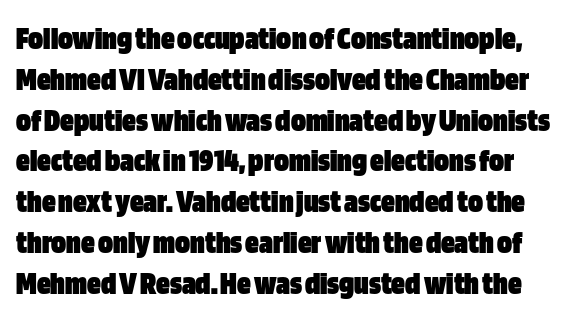
Q: Is the text bold? A: Yes.
Q: Is the text italic (slanted)? A: No, it is upright.
Q: Is the typeface a serif or a sans-serif typeface? A: Sans-serif.
Q: Is the text underlined? A: No.
Q: Is the spacing between letters normal or unusually wide? A: Normal.
Q: Width (condensed, normal, or wide)? A: Condensed.
Q: Stroke contrast? A: Low.
Q: x-height? A: Large.
Q: Monospaced? A: No.
